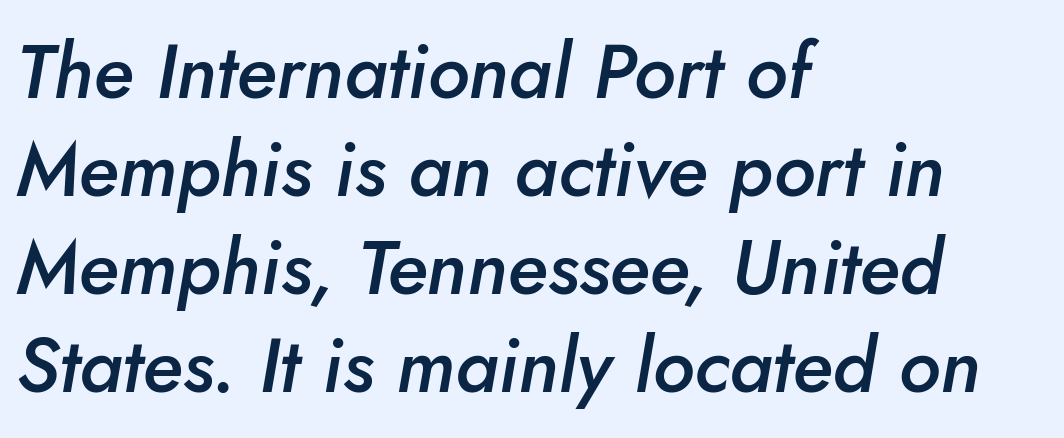
{"italic": "yes", "lean": "right", "slant_degrees": 5, "bold": "semi", "weight": "semibold", "width": "normal", "stroke_contrast": "low", "x_height": "small", "monospaced": "no", "underline": "no", "align": "left", "line_spacing": "normal", "line_spacing_ratio": 1.29, "letter_spacing": "normal", "letter_spacing_em": 0.0, "glyph_px": 76}
